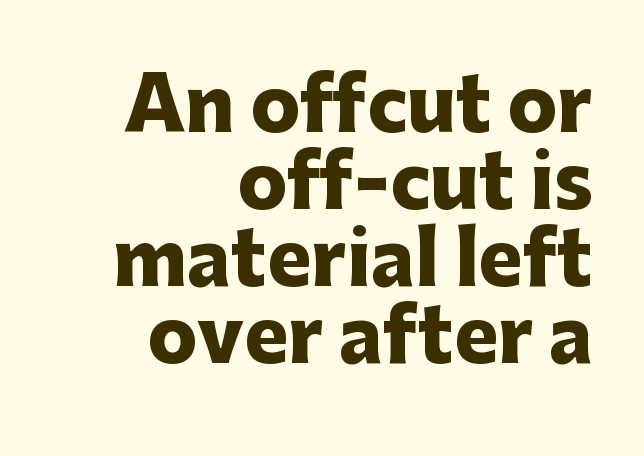
The image shows 74 px heavy sans-serif type, upright; set right-aligned, tight line spacing (1.04x), normal letter spacing, not underlined; low stroke contrast and a medium x-height.
